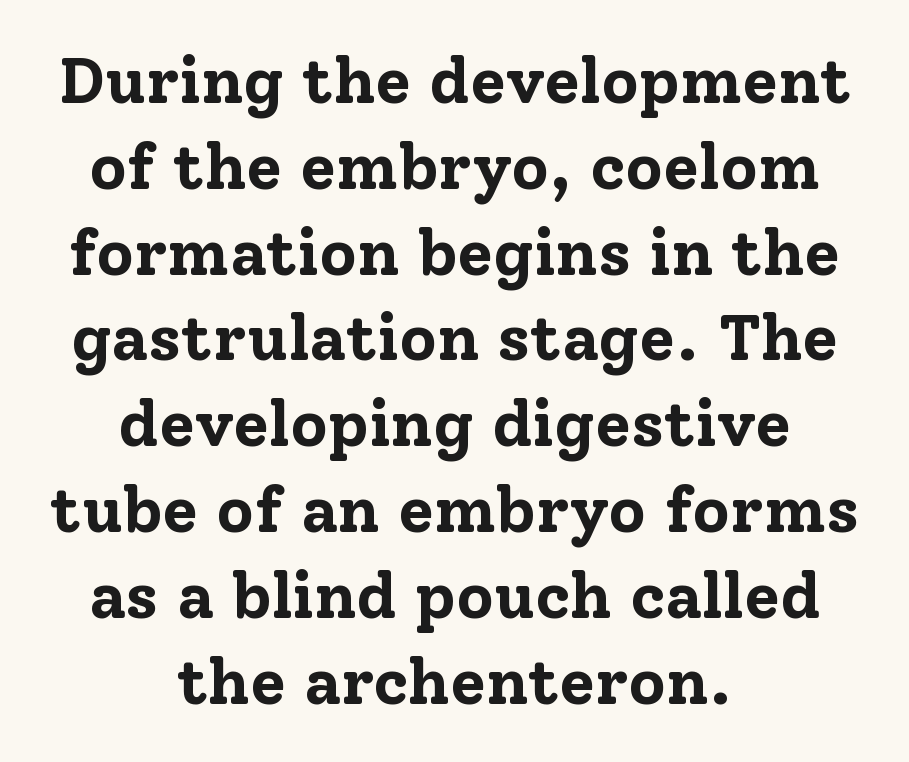
Q: Is the text bold? A: Yes.
Q: Is the text italic (slanted)? A: No, it is upright.
Q: Is the typeface a serif or a sans-serif typeface? A: Serif.
Q: Is the text underlined? A: No.
Q: How is the paragraph aligned? A: Centered.
Q: Is the spacing between letters normal or unusually wide? A: Normal.
Q: Is the spacing between lines tight, normal or loose? A: Normal.
Q: Width (condensed, normal, or wide)? A: Normal.
Q: Stroke contrast? A: Low.
Q: x-height? A: Medium.
Q: Monospaced? A: No.
